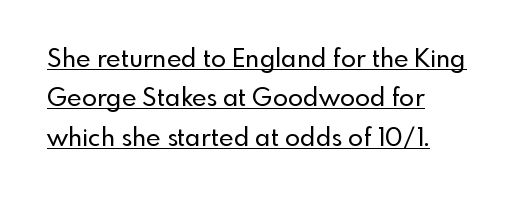
The face used here appears with an underline applied. All the whitespace from short lines collects on the right. Does extra space separate the letters? No, they use regular spacing. Leading matches the norm, producing a regular column. These lines were composed using upright roman letters.
